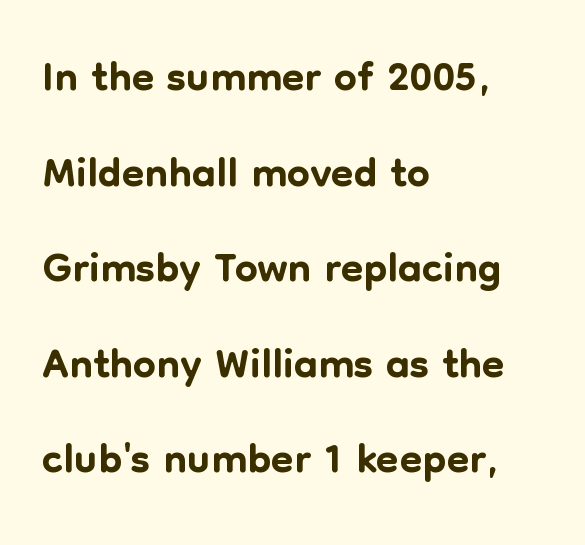
Q: Is the text italic (slanted)? A: No, it is upright.
Q: Is the typeface a serif or a sans-serif typeface? A: Sans-serif.
Q: Is the text underlined? A: No.
Q: How is the paragraph aligned? A: Left-aligned.
Q: Is the spacing between letters normal or unusually wide? A: Normal.
Q: Is the spacing between lines tight, normal or loose? A: Normal.
Q: Width (condensed, normal, or wide)? A: Normal.
Q: Stroke contrast? A: Low.
Q: x-height? A: Medium.
Q: Monospaced? A: No.
